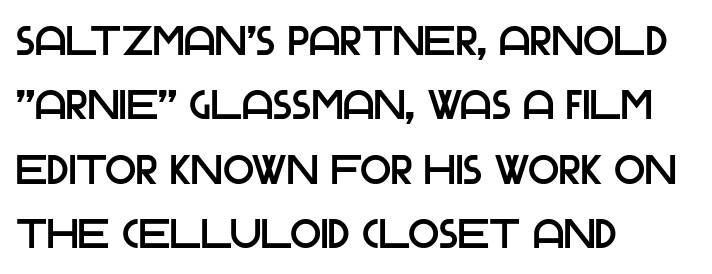
Q: Is the text italic (slanted)? A: No, it is upright.
Q: Is the typeface a serif or a sans-serif typeface? A: Sans-serif.
Q: Is the text underlined? A: No.
Q: How is the paragraph aligned? A: Left-aligned.
Q: Is the spacing between letters normal or unusually wide? A: Normal.
Q: Is the spacing between lines tight, normal or loose? A: Normal.
Q: Width (condensed, normal, or wide)? A: Normal.
Q: Stroke contrast? A: Low.
Q: x-height? A: Large.
Q: Monospaced? A: No.
